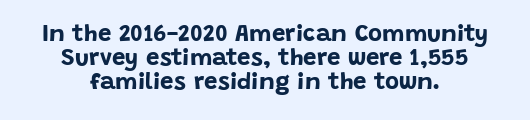
The typesetter chose a symmetrical, centered arrangement here. Heavy, bold letterforms. Just letters on the line, the space beneath them empty. A typesetter would mark this as roman, not italic. Glyph-to-glyph distance matches everyday printed text. Horizontal bands of white between lines are thin slivers.
